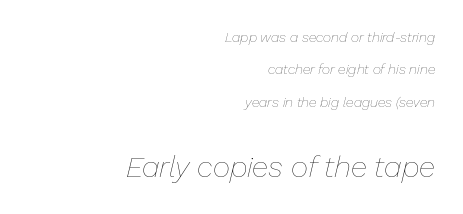
{"italic": "yes", "lean": "right", "slant_degrees": 13, "bold": "no", "weight": "thin", "width": "normal", "stroke_contrast": "low", "x_height": "medium", "monospaced": "no", "underline": "no", "align": "right", "line_spacing": "loose", "line_spacing_ratio": 2.31, "letter_spacing": "normal", "letter_spacing_em": 0.0, "larger_block": "second", "size_ratio": 2.14, "glyph_px": 30}
